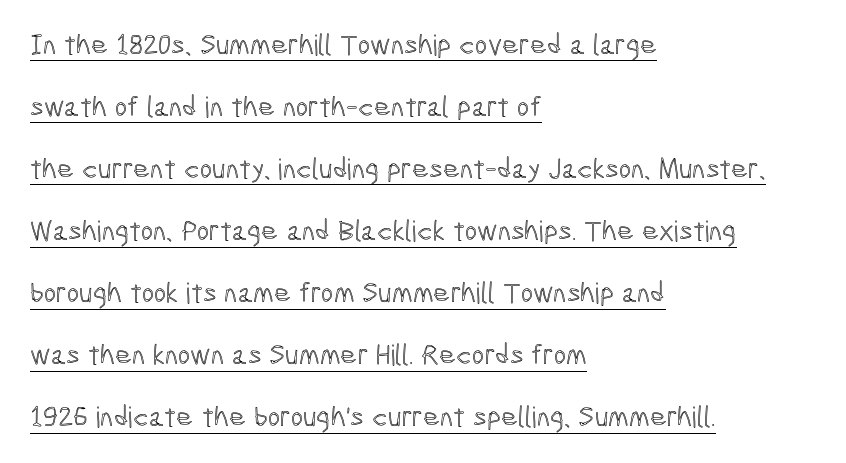
{"italic": "no", "width": "condensed", "x_height": "medium", "monospaced": "no", "underline": "yes", "align": "left", "line_spacing": "loose", "line_spacing_ratio": 2.14, "letter_spacing": "normal", "letter_spacing_em": 0.0, "glyph_px": 29}
